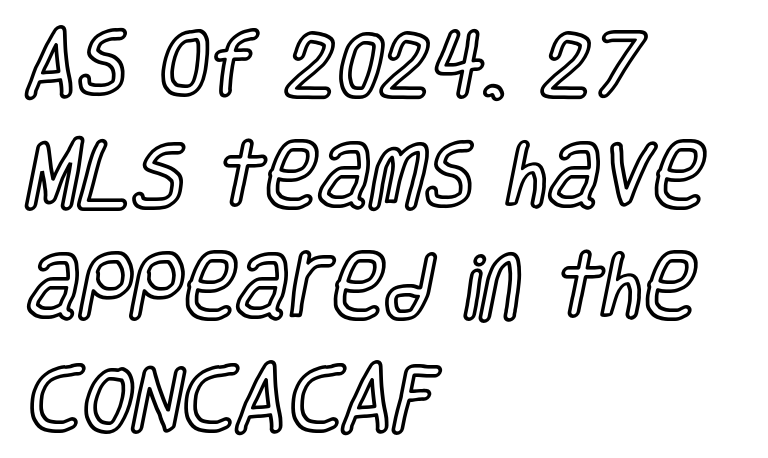
The image shows 72 px condensed type; set left-aligned, normal line spacing (1.55x), normal letter spacing, not underlined; a large x-height.
